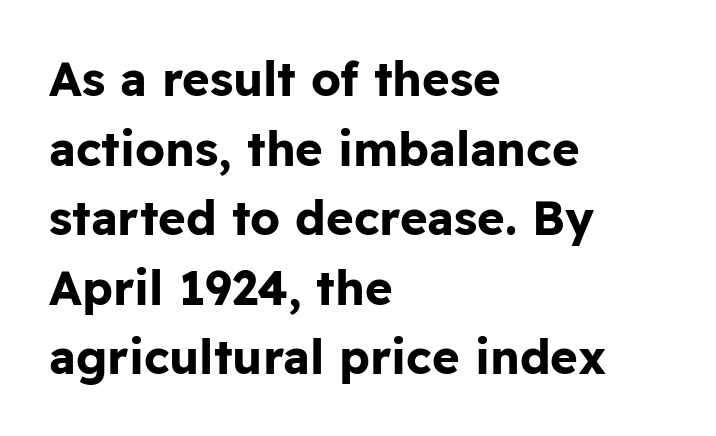
The image shows 47 px bold sans-serif type, upright; set left-aligned, normal line spacing (1.48x), normal letter spacing, not underlined; low stroke contrast and a medium x-height.
